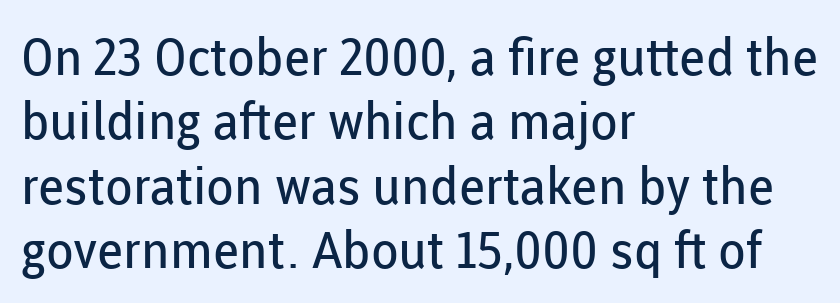
These lines are rendered in a variable-pitch font. Line spacing here is normal. Does the copy run flush right? No — it runs flush left. Anything drawn beneath the words? Only blank space.
